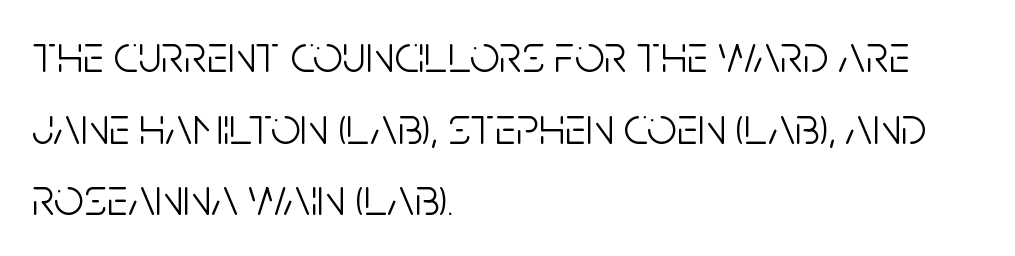
Q: Is the text bold? A: No.
Q: Is the text italic (slanted)? A: No, it is upright.
Q: Is the typeface a serif or a sans-serif typeface? A: Sans-serif.
Q: Is the text underlined? A: No.
Q: How is the paragraph aligned? A: Left-aligned.
Q: Is the spacing between letters normal or unusually wide? A: Normal.
Q: Is the spacing between lines tight, normal or loose? A: Normal.
Q: Width (condensed, normal, or wide)? A: Condensed.
Q: Stroke contrast? A: Low.
Q: x-height? A: Large.
Q: Monospaced? A: No.
